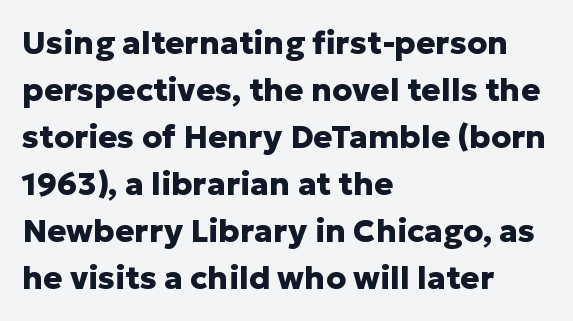
The image shows 32 px heavy sans-serif type, upright; set left-aligned, normal line spacing (1.47x), normal letter spacing, not underlined; low stroke contrast and a medium x-height.
